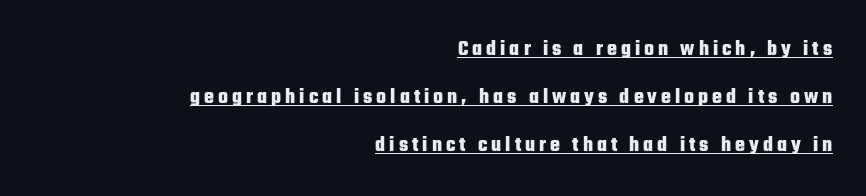
{"italic": "no", "bold": "yes", "underline": "yes", "align": "right", "line_spacing": "loose", "line_spacing_ratio": 2.29, "glyph_px": 21}
